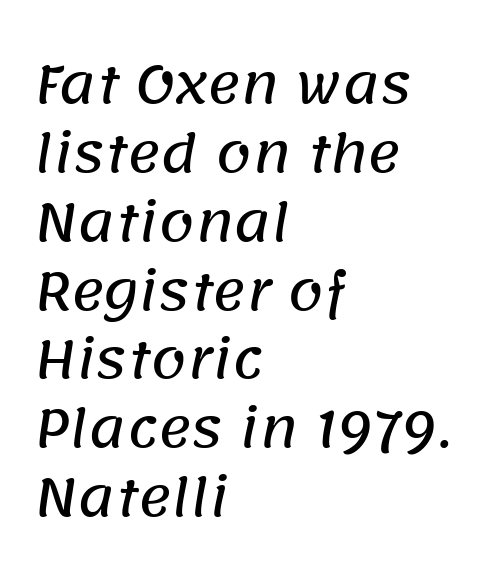
The image shows 51 px sans-serif type; set left-aligned, normal line spacing (1.35x), normal letter spacing, not underlined; low stroke contrast and a large x-height.
